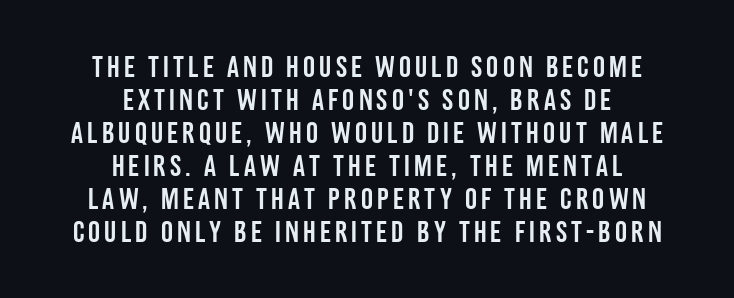
The face used here is proportionally spaced, like ordinary book or web type. The paragraph has two soft edges and a firm central axis. The lettering stays uniformly vertical, giving the passage a roman look. Does the type have serifs? No, each stem ends abruptly. Bare-footed words on every line.
